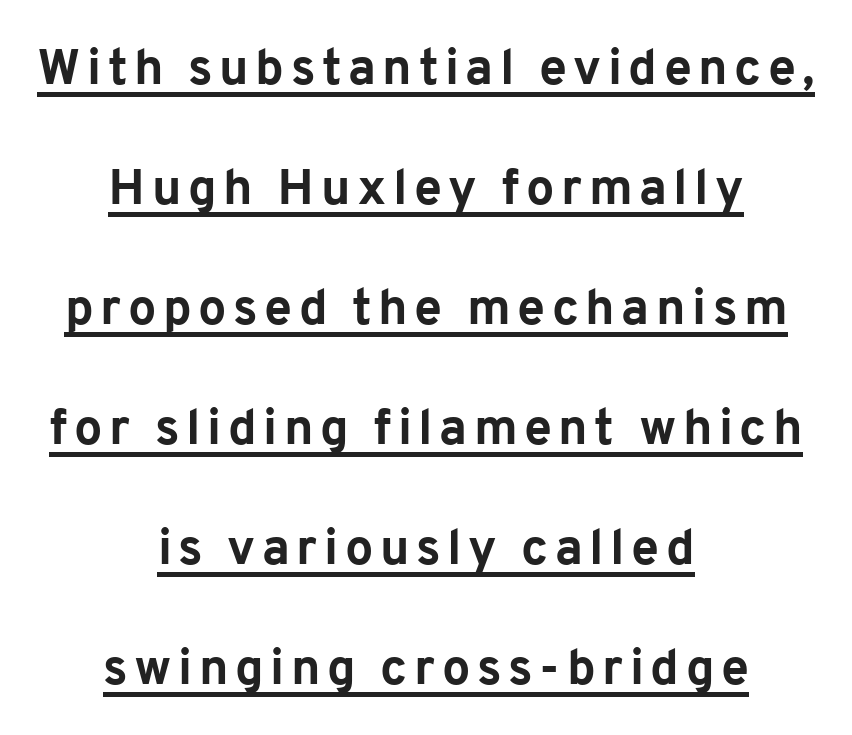
{"serif": "no", "italic": "no", "bold": "yes", "weight": "bold", "width": "normal", "stroke_contrast": "low", "x_height": "medium", "monospaced": "no", "underline": "yes", "align": "center", "line_spacing": "loose", "line_spacing_ratio": 2.4, "glyph_px": 50}
